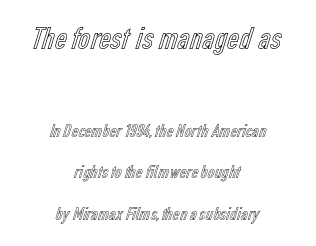
Centered paragraph, ragged on both sides. Think of a printed novel: that variable character pitch is what you see here. The upper block of text is set noticeably larger than the block beneath it. Tracking value appears to be zero — textbook default spacing. A clean baseline with only descenders dipping below it. Leading: increased.
